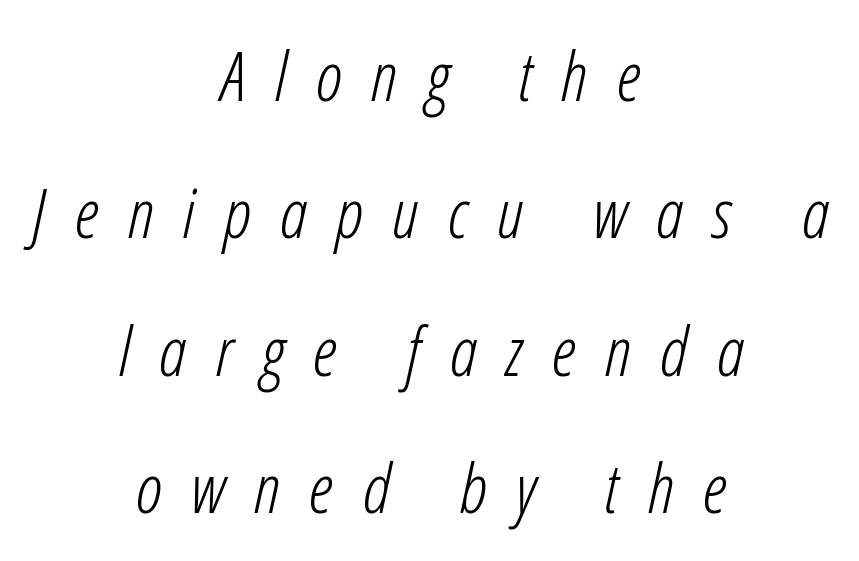
Q: Is the text bold? A: No.
Q: Is the text italic (slanted)? A: Yes, it leans right by about 12 degrees.
Q: Is the text underlined? A: No.
Q: How is the paragraph aligned? A: Centered.
Q: Is the spacing between letters normal or unusually wide? A: Unusually wide.
Q: Is the spacing between lines tight, normal or loose? A: Loose.
Q: Width (condensed, normal, or wide)? A: Condensed.
Q: Stroke contrast? A: Low.
Q: x-height? A: Medium.
Q: Monospaced? A: No.
